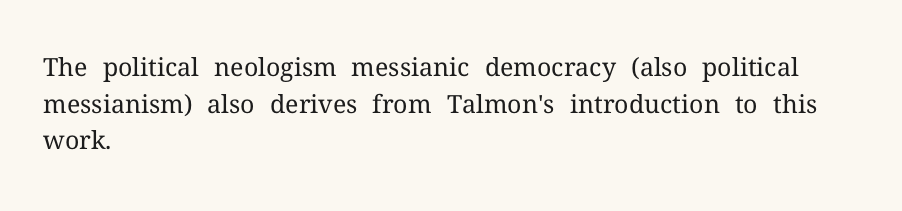
The image shows 25 px text type, upright; set left-aligned, normal line spacing (1.47x), normal letter spacing, not underlined.
